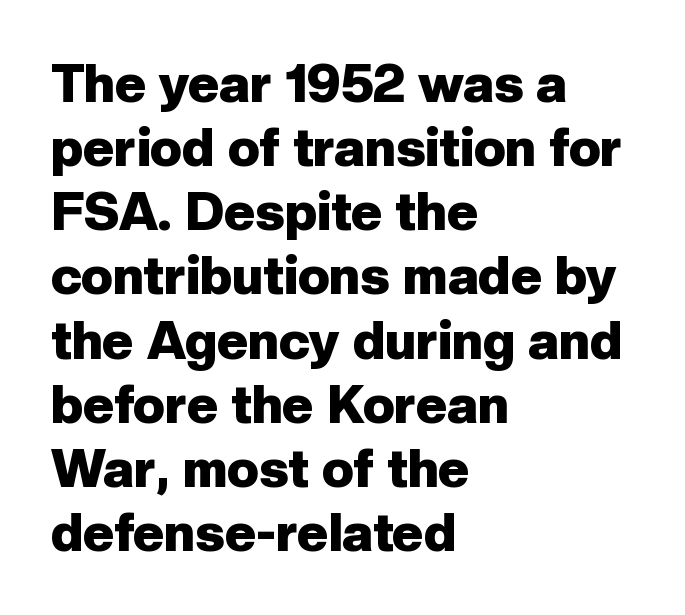
It's the straight-up-and-down kind of type. Strokes here are thick enough to call this a true bold. Typographically, this falls in the sans-serif category. Spacing verdict: proportional, widths tailored to each character. The specimen omits any rule beneath the text block's lines. The rag falls on the right side of this text block.
